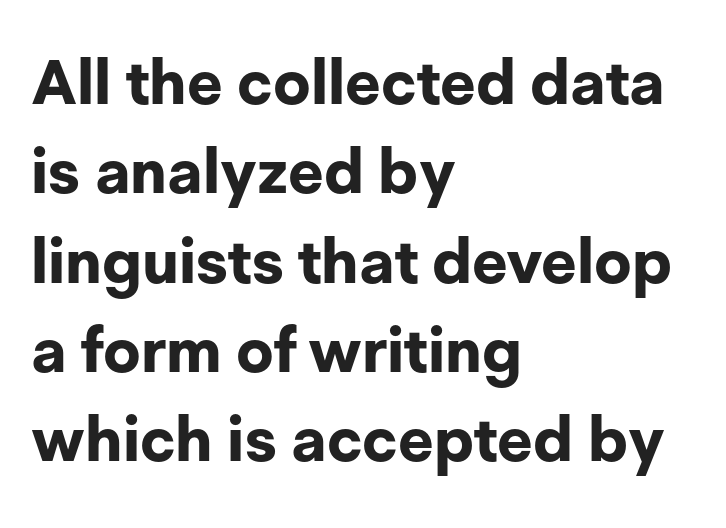
Each line starts at the same left margin while the right side varies. Students, observe: this is what conventionally led text looks like. The strokes are fattened all the way to bold. Words appear dense and cohesive because spacing is normal. The designer went with a sans here, leaving each stem footless. Check the space under the baseline: it is left empty.
